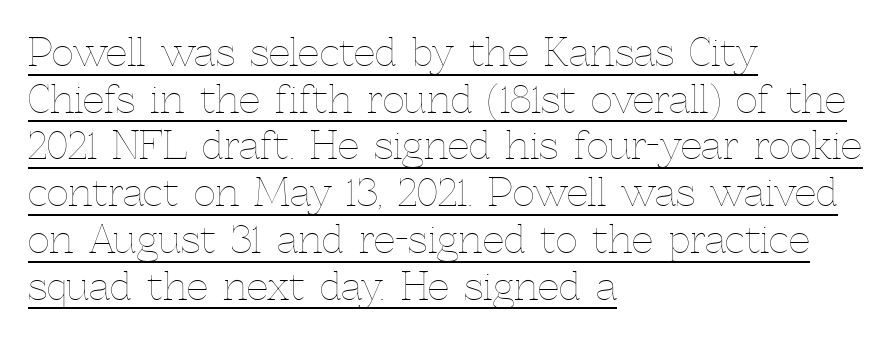
Q: Is the text bold? A: No.
Q: Is the text italic (slanted)? A: No, it is upright.
Q: Is the text underlined? A: Yes.
Q: How is the paragraph aligned? A: Left-aligned.
Q: Is the spacing between letters normal or unusually wide? A: Normal.
Q: Width (condensed, normal, or wide)? A: Normal.
Q: x-height? A: Medium.
Q: Monospaced? A: No.
